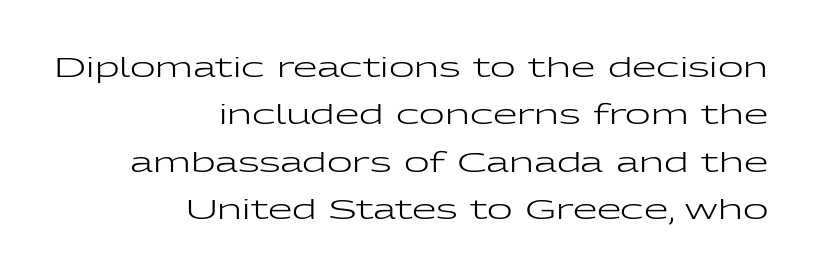
Tall strokes in this sample are plumb rather than angled. Line endings align vertically; line beginnings do not. No extra tracking has been applied to these lines. Vertical spacing — default.
